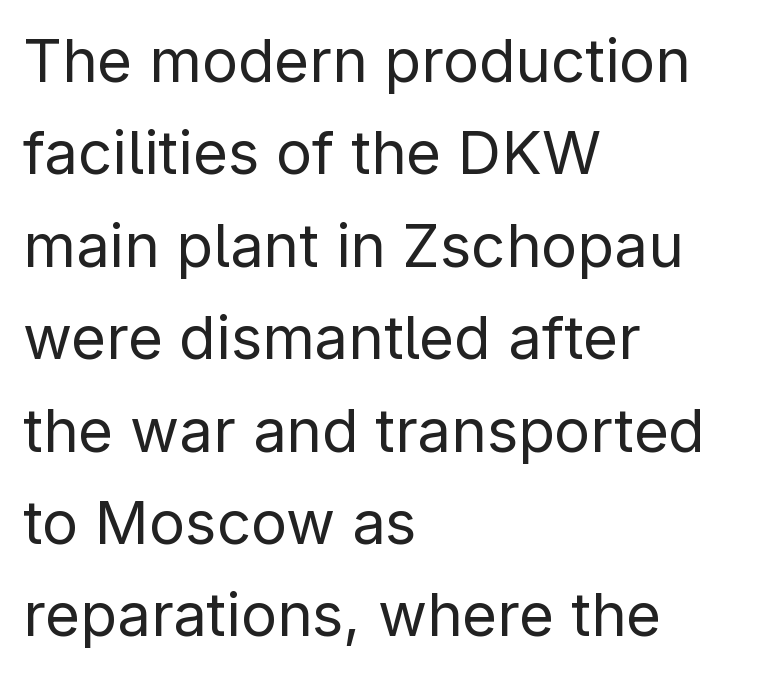
{"serif": "no", "italic": "no", "bold": "no", "weight": "regular", "width": "normal", "stroke_contrast": "low", "x_height": "medium", "monospaced": "no", "underline": "no", "align": "left", "line_spacing": "normal", "line_spacing_ratio": 1.54, "letter_spacing": "normal", "letter_spacing_em": 0.0, "glyph_px": 60}
